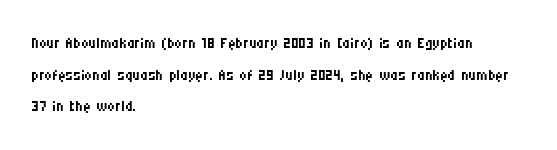
Style check: upright. Leftover space on each line is placed entirely after the last word. The rows are spaced the way most documents space them. The font is comparable to plain body text, perhaps lighter. Honestly, there is no underline to notice here at all. Nobody touched the tracking dial on this one.
